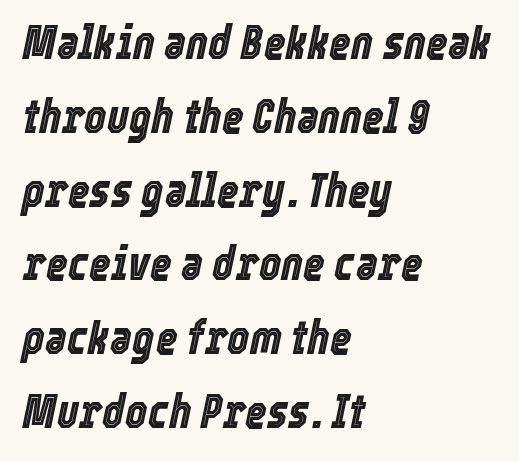
Q: Is the text italic (slanted)? A: Yes, it leans right by about 12 degrees.
Q: Is the text underlined? A: No.
Q: How is the paragraph aligned? A: Left-aligned.
Q: Is the spacing between letters normal or unusually wide? A: Normal.
Q: Is the spacing between lines tight, normal or loose? A: Normal.
Q: Width (condensed, normal, or wide)? A: Condensed.
Q: x-height? A: Medium.
Q: Monospaced? A: No.
